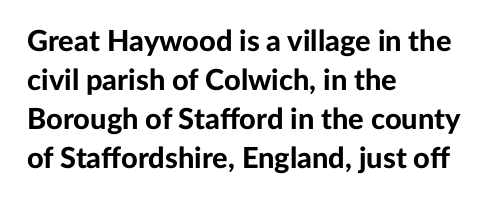
The image shows 29 px bold sans-serif type, upright; set left-aligned, normal line spacing (1.35x), normal letter spacing, not underlined; low stroke contrast and a medium x-height.
